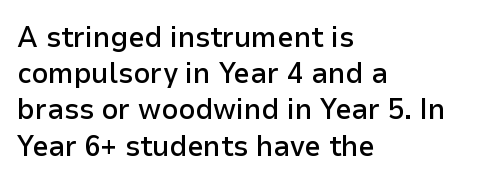
Is there much room between lines? A standard amount, neither cramped nor airy. Spacing verdict: proportional, widths tailored to each character. Type style note: lacks serifs. Letter spacing: default. The letters stand upright; this is a roman face. Typographic density is moderately raised because the face is semibold.
